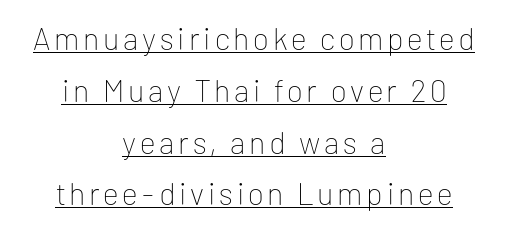
Q: Is the text bold? A: No.
Q: Is the text italic (slanted)? A: No, it is upright.
Q: Is the typeface a serif or a sans-serif typeface? A: Sans-serif.
Q: Is the text underlined? A: Yes.
Q: How is the paragraph aligned? A: Centered.
Q: Is the spacing between lines tight, normal or loose? A: Normal.
Q: Width (condensed, normal, or wide)? A: Normal.
Q: Stroke contrast? A: Low.
Q: x-height? A: Medium.
Q: Monospaced? A: No.
